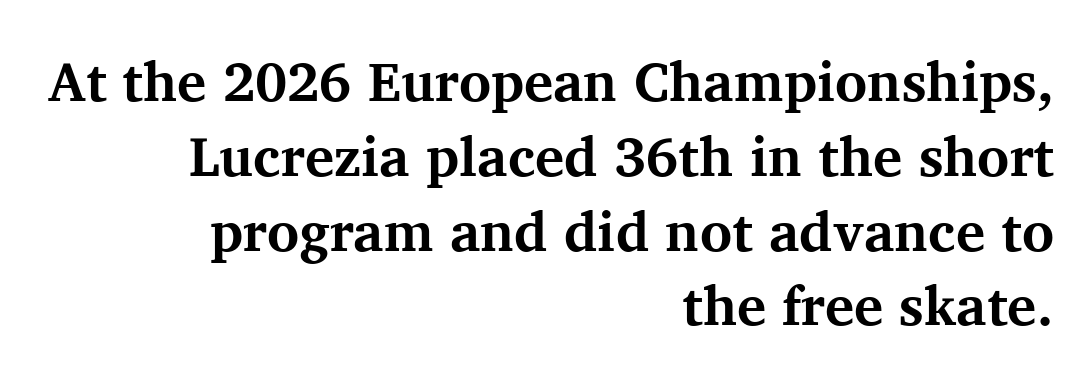
{"serif": "yes", "italic": "no", "bold": "yes", "weight": "bold", "width": "normal", "stroke_contrast": "medium", "x_height": "medium", "monospaced": "no", "underline": "no", "align": "right", "line_spacing": "normal", "line_spacing_ratio": 1.36, "letter_spacing": "normal", "letter_spacing_em": 0.0, "glyph_px": 55}
